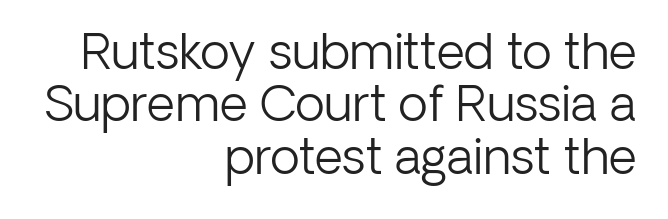
Q: Is the text bold? A: No.
Q: Is the text italic (slanted)? A: No, it is upright.
Q: Is the typeface a serif or a sans-serif typeface? A: Sans-serif.
Q: Is the text underlined? A: No.
Q: How is the paragraph aligned? A: Right-aligned.
Q: Is the spacing between letters normal or unusually wide? A: Normal.
Q: Is the spacing between lines tight, normal or loose? A: Tight.
Q: Width (condensed, normal, or wide)? A: Normal.
Q: Stroke contrast? A: Low.
Q: x-height? A: Medium.
Q: Monospaced? A: No.
